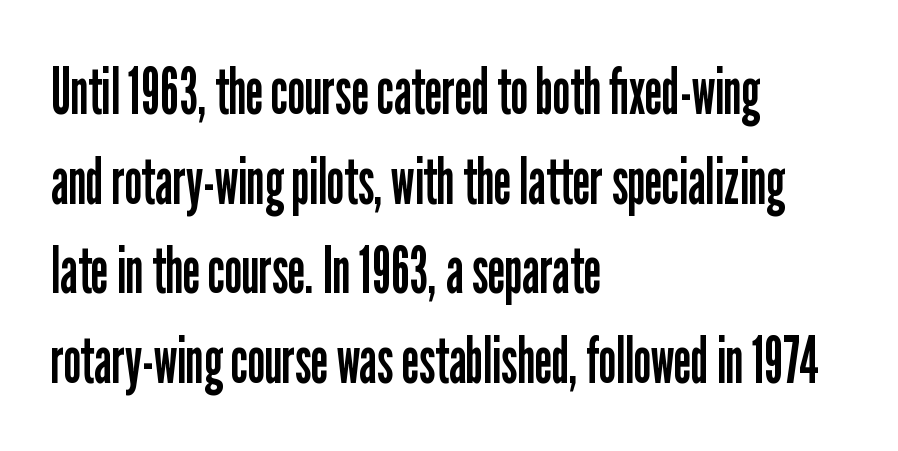
Q: Is the text bold? A: No.
Q: Is the text italic (slanted)? A: No, it is upright.
Q: Is the typeface a serif or a sans-serif typeface? A: Sans-serif.
Q: Is the text underlined? A: No.
Q: How is the paragraph aligned? A: Left-aligned.
Q: Is the spacing between letters normal or unusually wide? A: Normal.
Q: Is the spacing between lines tight, normal or loose? A: Normal.
Q: Width (condensed, normal, or wide)? A: Condensed.
Q: Stroke contrast? A: Low.
Q: x-height? A: Medium.
Q: Monospaced? A: No.
